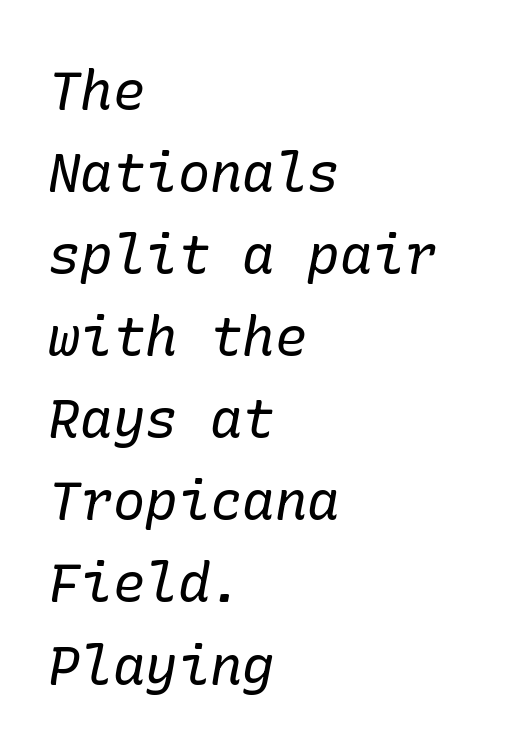
Beneath every word, the page is bare. Notice how descenders clear the ascenders below comfortably — that's standard leading. Does the copy run flush right? No — it runs flush left. The lettering tilts uniformly, giving the passage an italic look. A light-to-regular cut is what we see here.
